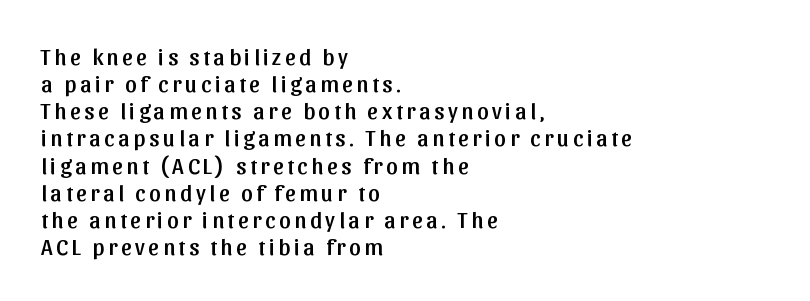
{"italic": "no", "underline": "no", "align": "left", "line_spacing_ratio": 1.18, "glyph_px": 23}
